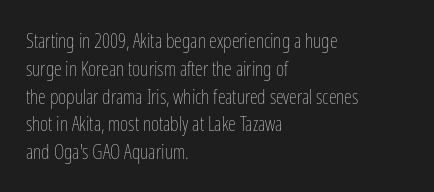
Nothing heavy about these letters — not bold at all. Compared with a centered layout, this one pins lines to the left instead. Spacing between characters is what you'd get straight out of the box. Posture: vertical. Anything drawn beneath the words? Only blank space.
